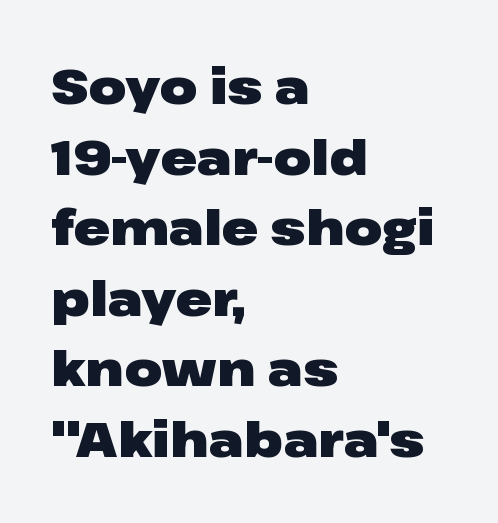
Q: Is the text bold? A: Yes.
Q: Is the text italic (slanted)? A: No, it is upright.
Q: Is the typeface a serif or a sans-serif typeface? A: Sans-serif.
Q: Is the text underlined? A: No.
Q: How is the paragraph aligned? A: Left-aligned.
Q: Is the spacing between letters normal or unusually wide? A: Normal.
Q: Is the spacing between lines tight, normal or loose? A: Normal.
Q: Width (condensed, normal, or wide)? A: Wide.
Q: Stroke contrast? A: Low.
Q: x-height? A: Medium.
Q: Monospaced? A: No.
